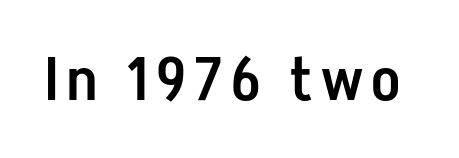
The image shows 61 px semibold, condensed sans-serif type, upright; set not underlined; low stroke contrast and a medium x-height.
